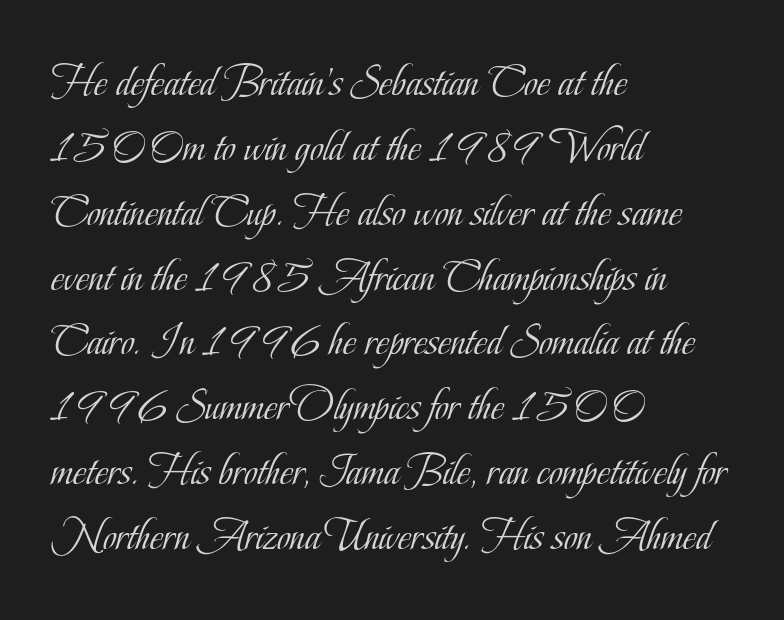
Q: Is the text bold? A: No.
Q: Is the text italic (slanted)? A: Yes.
Q: Is the typeface a serif or a sans-serif typeface? A: Serif.
Q: Is the text underlined? A: No.
Q: How is the paragraph aligned? A: Left-aligned.
Q: Is the spacing between letters normal or unusually wide? A: Normal.
Q: Is the spacing between lines tight, normal or loose? A: Normal.
Q: Width (condensed, normal, or wide)? A: Condensed.
Q: Stroke contrast? A: Low.
Q: x-height? A: Small.
Q: Monospaced? A: No.
